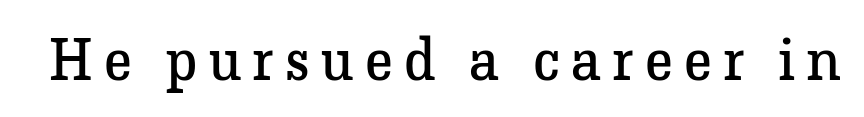
{"serif": "yes", "italic": "no", "bold": "no", "weight": "regular", "width": "normal", "stroke_contrast": "low", "x_height": "medium", "monospaced": "no", "underline": "no", "glyph_px": 59}
